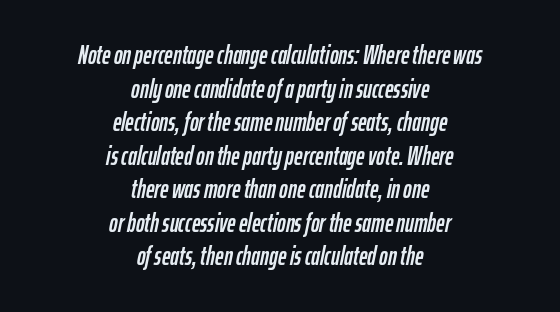
Does the lettering tilt? It does — this is italic. Reading down the column, the eye jumps a familiar distance to each next line. Anything drawn beneath the words? Only blank space. Alignment: centered.
